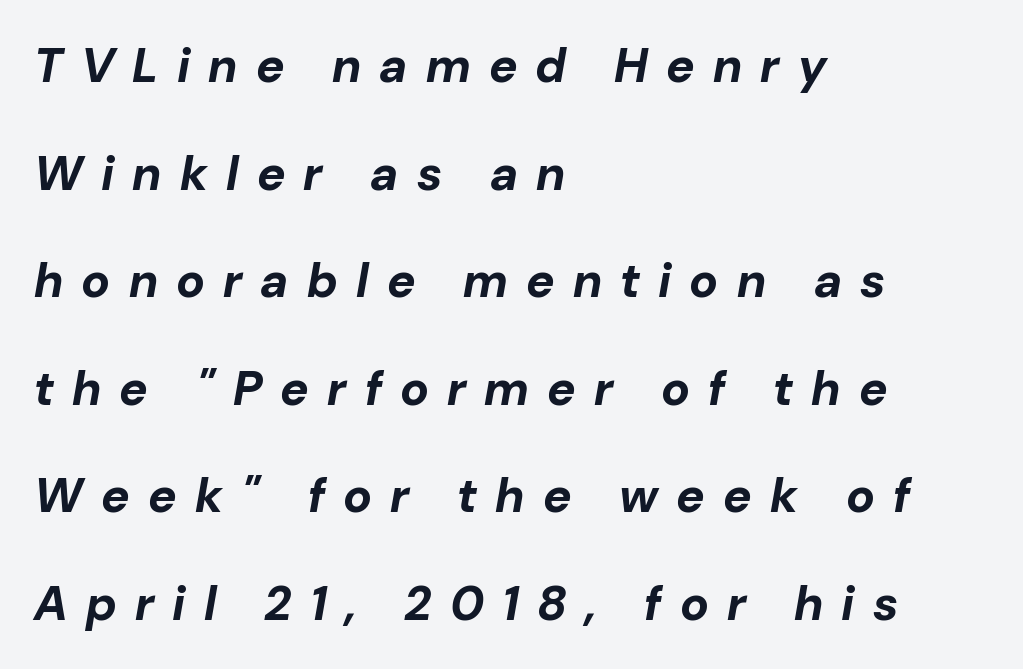
Q: Is the text bold? A: Yes.
Q: Is the text italic (slanted)? A: Yes, it leans right by about 10 degrees.
Q: Is the text underlined? A: No.
Q: How is the paragraph aligned? A: Left-aligned.
Q: Is the spacing between letters normal or unusually wide? A: Unusually wide.
Q: Is the spacing between lines tight, normal or loose? A: Loose.
Q: Width (condensed, normal, or wide)? A: Normal.
Q: Stroke contrast? A: Low.
Q: x-height? A: Medium.
Q: Monospaced? A: No.
